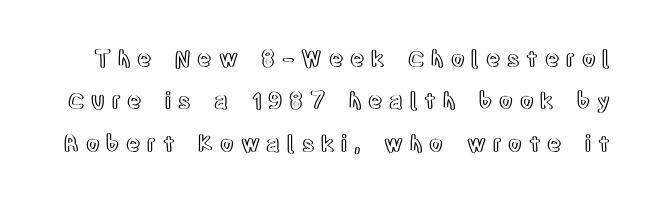
The image shows 22 px text type, upright; set loose line spacing (1.93x), unusually wide letter spacing (+0.31 em), not underlined.
